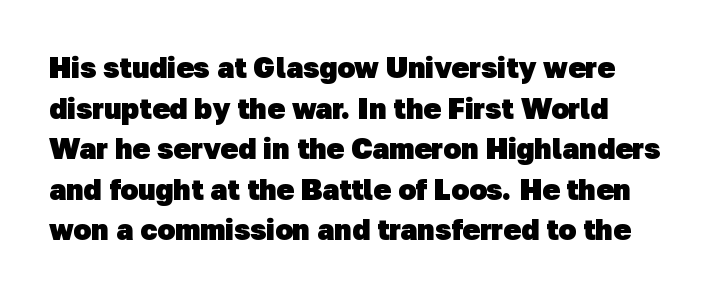
{"serif": "no", "bold": "yes", "weight": "heavy", "width": "normal", "stroke_contrast": "low", "x_height": "medium", "monospaced": "no", "underline": "no", "line_spacing": "normal", "line_spacing_ratio": 1.4, "letter_spacing": "normal", "letter_spacing_em": 0.0, "glyph_px": 29}
